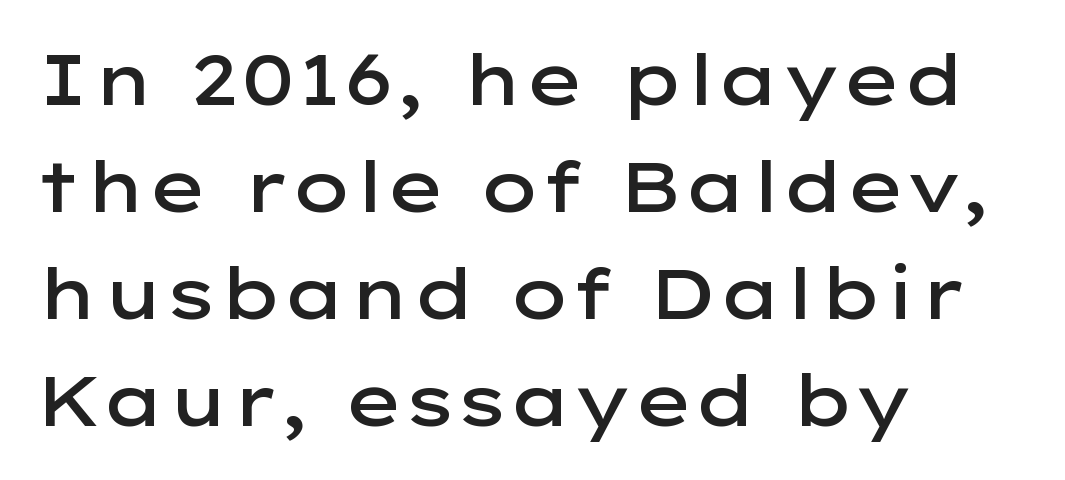
The image shows 70 px semibold, wide sans-serif type, upright; set left-aligned, normal line spacing (1.53x), normal letter spacing, not underlined; low stroke contrast and a medium x-height.
